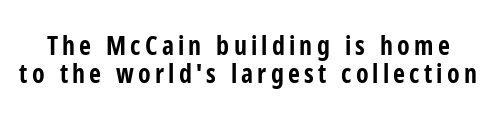
Q: Is the text bold? A: Yes.
Q: Is the text italic (slanted)? A: No, it is upright.
Q: Is the text underlined? A: No.
Q: Is the spacing between lines tight, normal or loose? A: Tight.
